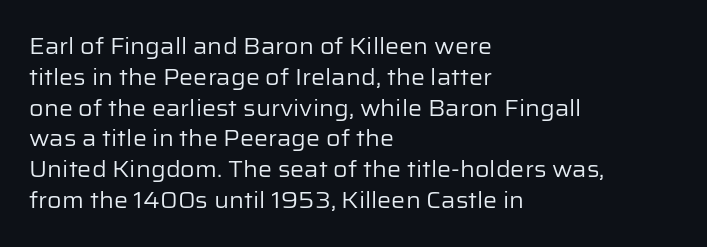
The image shows 22 px text type, upright; set left-aligned, normal line spacing (1.4x), normal letter spacing, not underlined.
